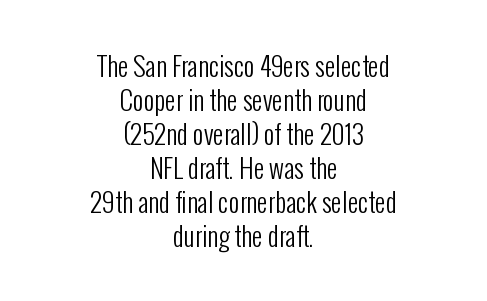
The image shows 26 px text type, upright; set centered, normal line spacing (1.31x), normal letter spacing, not underlined.
